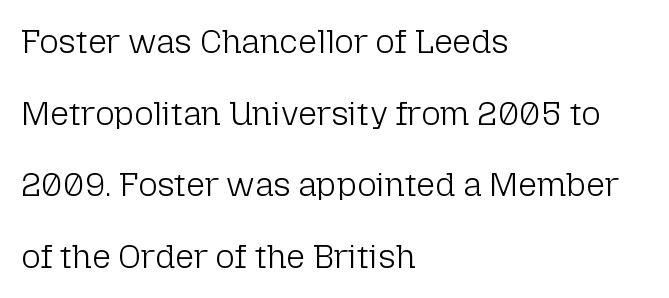
Italic: no, the glyphs are upright roman. Are there feet on the stems? There aren't — it's a sans. Note the varied advance widths — an 'i' is clearly narrower than an 'm'. These lines are set flush left with a ragged right edge.
